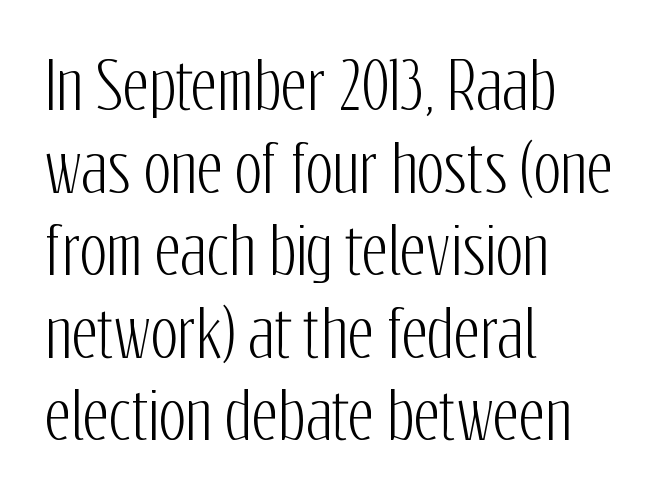
The letters advance in unequal steps, a hallmark of proportional type. The lettering stays uniformly vertical, giving the passage a roman look. Glance below the letters and you will spot only blank space. Normally led — the rows are evenly, conventionally spaced. You can tell from the bare stems that sans-serif type was used. Students, note that the glyphs here touch the page at normal intervals.
